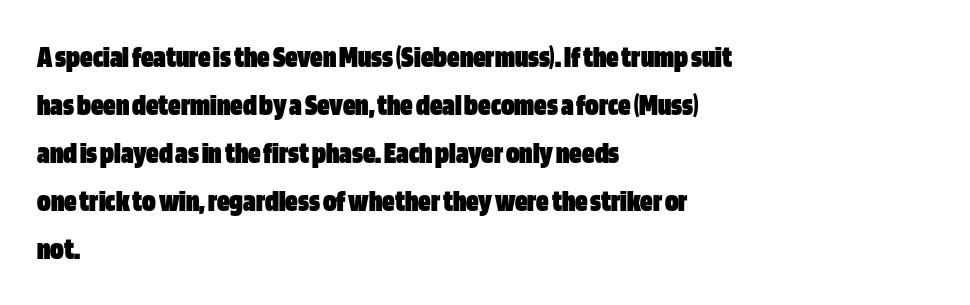
The rendering shows plain stroke endings on the letterforms — a sans-serif design. Anything drawn beneath the words? Only blank space. Looks like regular typesetting: each glyph gets only the width it needs. Do the letters lean? They stand straight. Interline gaps are of average width in this sample. These lines keep a tight, regular rhythm from letter to letter.
